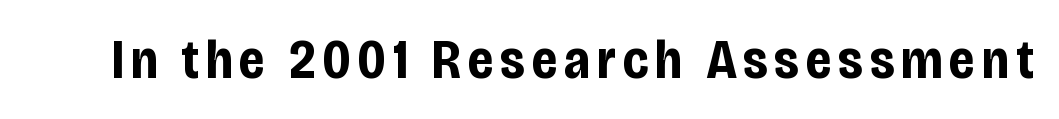
{"serif": "no", "italic": "no", "bold": "yes", "weight": "bold", "width": "condensed", "stroke_contrast": "low", "x_height": "large", "monospaced": "no", "underline": "no", "glyph_px": 55}
